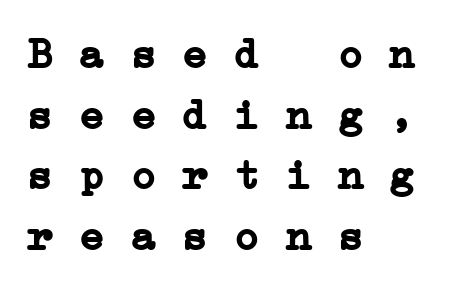
The image shows 43 px semibold, wide serif type, monospaced; set left-aligned, normal line spacing (1.41x), normal letter spacing, not underlined; low stroke contrast and a medium x-height.
